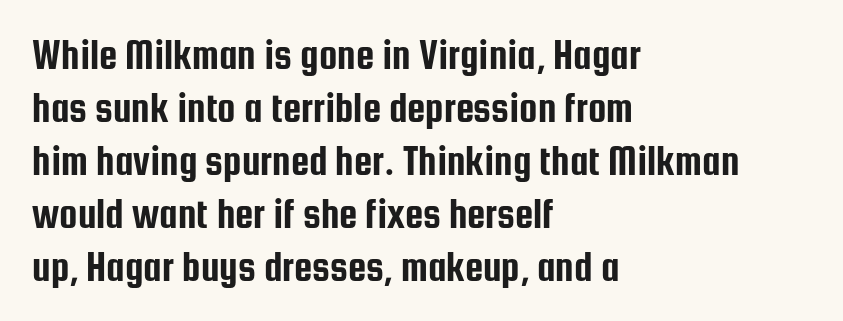
The image shows 41 px condensed sans-serif type, upright; set left-aligned, normal line spacing (1.29x), normal letter spacing, not underlined; low stroke contrast and a medium x-height.
